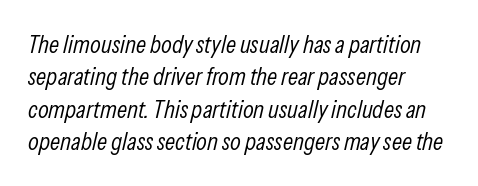
{"italic": "yes", "lean": "right", "slant_degrees": 13, "bold": "no", "underline": "no", "align": "left", "line_spacing": "normal", "line_spacing_ratio": 1.3, "letter_spacing": "normal", "letter_spacing_em": 0.0, "glyph_px": 25}
